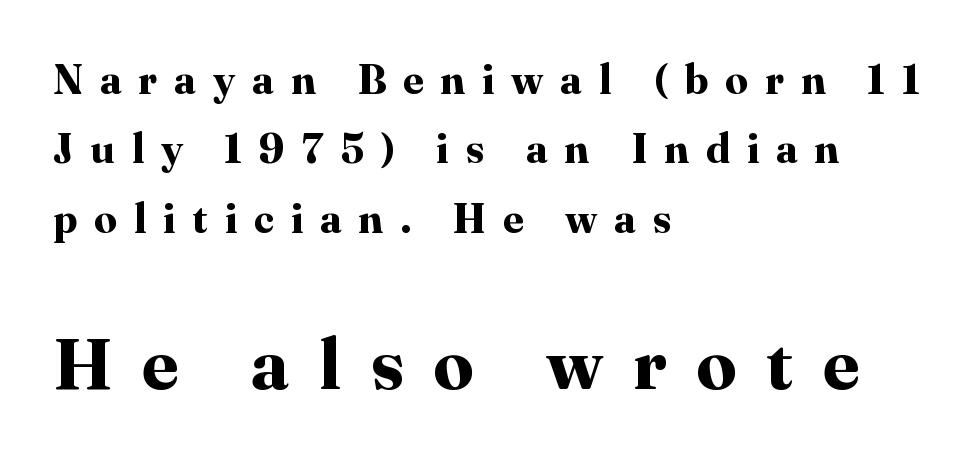
The image shows 72 px bold serif type, upright; set left-aligned, normal line spacing (1.69x), unusually wide letter spacing (+0.41 em), not underlined; the second (bottom) block is 1.76x larger; high stroke contrast and a medium x-height.
